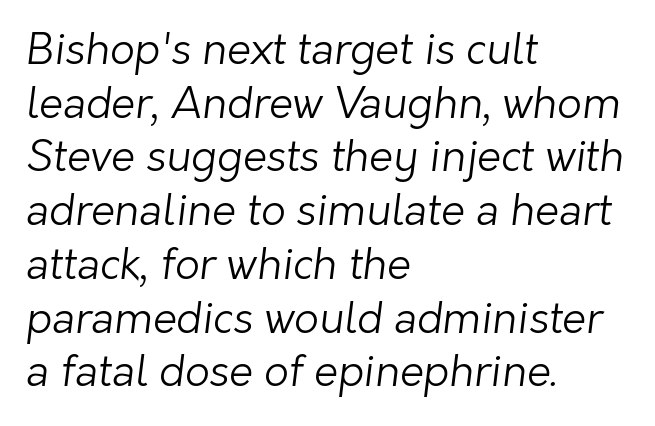
The image shows 43 px light sans-serif type; set left-aligned, normal line spacing (1.25x), normal letter spacing, not underlined; low stroke contrast and a medium x-height.
